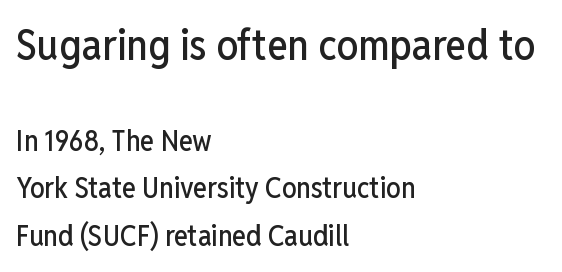
{"serif": "no", "italic": "no", "width": "condensed", "stroke_contrast": "low", "x_height": "medium", "monospaced": "no", "underline": "no", "align": "left", "line_spacing": "normal", "line_spacing_ratio": 1.64, "letter_spacing": "normal", "letter_spacing_em": 0.0, "larger_block": "first", "size_ratio": 1.48, "glyph_px": 43}
